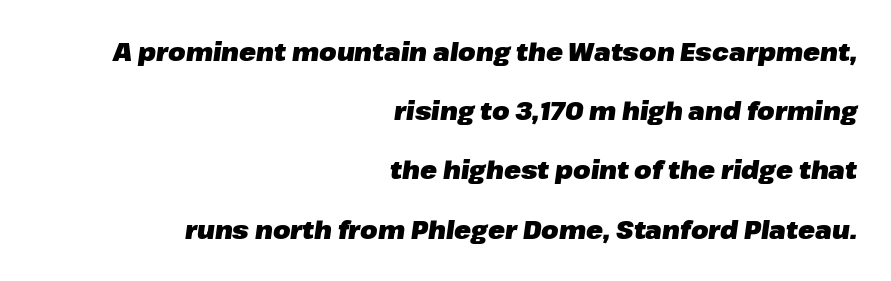
The image shows 25 px bold type, italic (leaning right); set right-aligned, loose line spacing (2.37x), normal letter spacing, not underlined.
